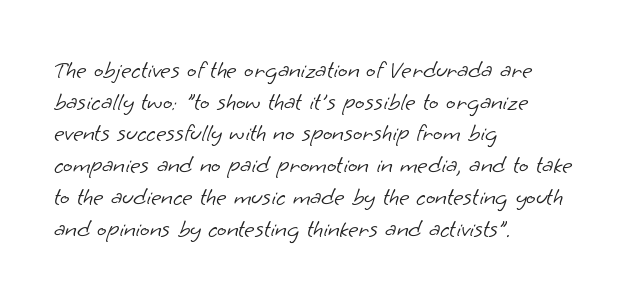
Q: Is the text bold? A: No.
Q: Is the text underlined? A: No.
Q: How is the paragraph aligned? A: Left-aligned.
Q: Is the spacing between letters normal or unusually wide? A: Normal.
Q: Is the spacing between lines tight, normal or loose? A: Normal.
